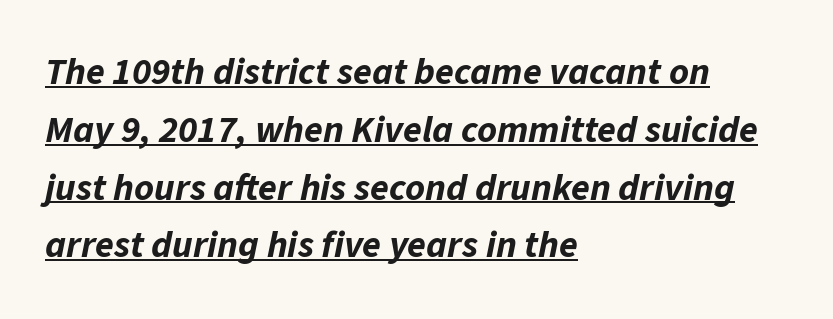
Q: Is the text bold? A: Yes.
Q: Is the text italic (slanted)? A: Yes, it leans right by about 11 degrees.
Q: Is the text underlined? A: Yes.
Q: How is the paragraph aligned? A: Left-aligned.
Q: Is the spacing between letters normal or unusually wide? A: Normal.
Q: Is the spacing between lines tight, normal or loose? A: Normal.
Q: Width (condensed, normal, or wide)? A: Normal.
Q: Stroke contrast? A: Low.
Q: x-height? A: Medium.
Q: Monospaced? A: No.
